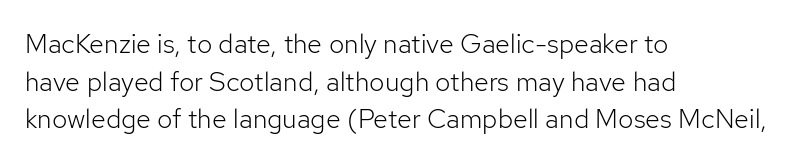
Q: Is the text bold? A: No.
Q: Is the text italic (slanted)? A: No, it is upright.
Q: Is the text underlined? A: No.
Q: How is the paragraph aligned? A: Left-aligned.
Q: Is the spacing between letters normal or unusually wide? A: Normal.
Q: Is the spacing between lines tight, normal or loose? A: Normal.
